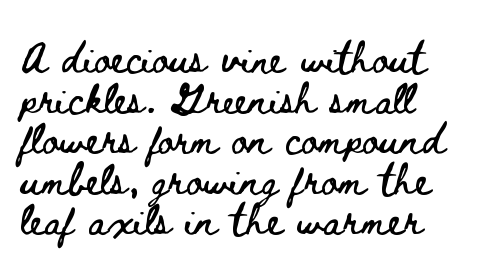
The image shows 31 px wide type; set left-aligned, normal line spacing (1.31x), normal letter spacing, not underlined; low stroke contrast and a small x-height.
